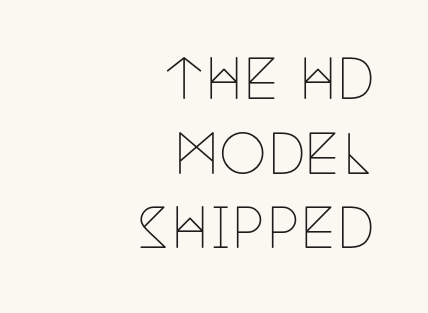
The ragged edge is on the left, which tells us the setting is flush right. Rule under the text: the space is simply empty. Weight: regular or lighter. Baseline-to-baseline distance is the conventional proportion of letter height. You could not count columns in this text — the font is proportionally spaced. The font's upright variant was chosen for this text.
